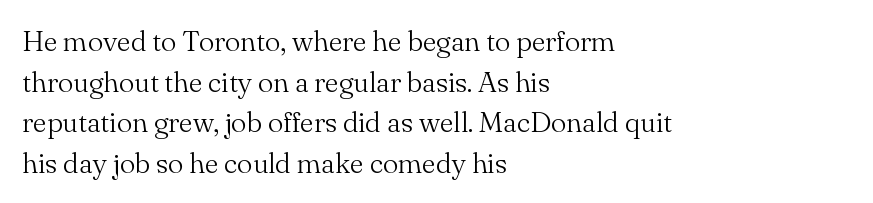
{"serif": "yes", "italic": "no", "bold": "no", "weight": "light", "width": "normal", "stroke_contrast": "medium", "x_height": "small", "monospaced": "no", "underline": "no", "align": "left", "line_spacing": "normal", "line_spacing_ratio": 1.4, "letter_spacing": "normal", "letter_spacing_em": 0.0, "glyph_px": 29}
